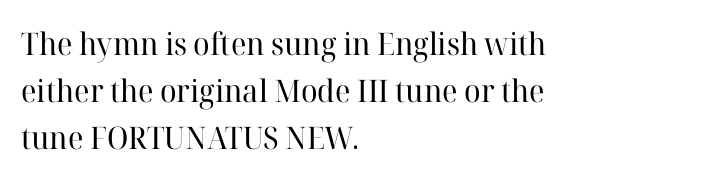
Q: Is the text bold? A: No.
Q: Is the text italic (slanted)? A: No, it is upright.
Q: Is the typeface a serif or a sans-serif typeface? A: Serif.
Q: Is the text underlined? A: No.
Q: How is the paragraph aligned? A: Left-aligned.
Q: Is the spacing between letters normal or unusually wide? A: Normal.
Q: Is the spacing between lines tight, normal or loose? A: Normal.
Q: Width (condensed, normal, or wide)? A: Normal.
Q: Stroke contrast? A: High.
Q: x-height? A: Medium.
Q: Monospaced? A: No.
